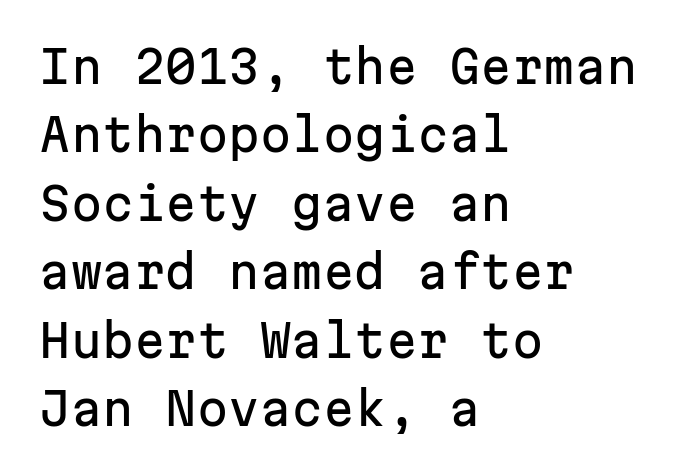
Serifs: no, the terminals of the letterforms are clean. Monospaced: the letters line up in strict vertical columns. No italicization has been applied; the sample stays upright. Evenly set lines give the paragraph a standard silhouette.
